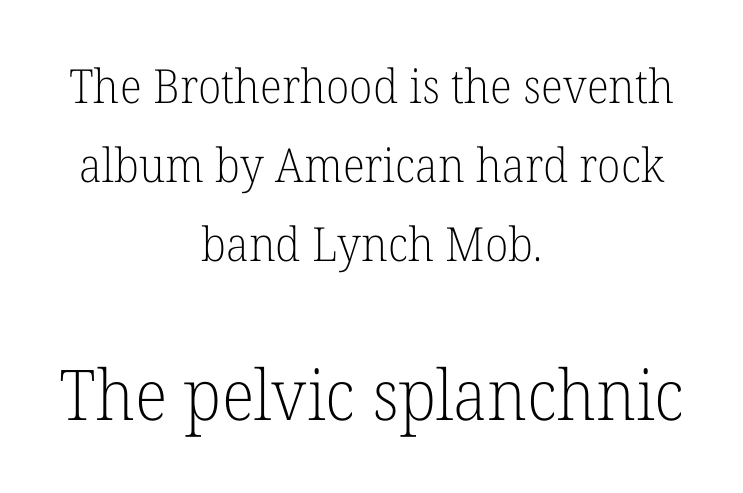
A typesetter would mark this as roman, not italic. The passage shown is not bold in any degree. This block has exactly the height ordinary leading produces. Top chunk: small. Bottom chunk: large. Nobody touched the tracking dial on this one.
